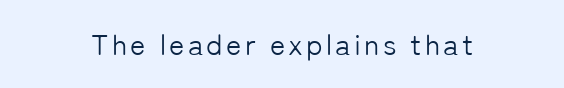
{"serif": "no", "italic": "no", "bold": "no", "weight": "light", "width": "normal", "stroke_contrast": "low", "x_height": "medium", "monospaced": "no", "underline": "no", "glyph_px": 29}
